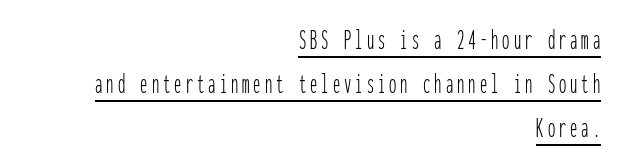
The image shows 29 px thin, condensed sans-serif type, upright, monospaced; set right-aligned, normal line spacing (1.52x), underlined; low stroke contrast and a medium x-height.
